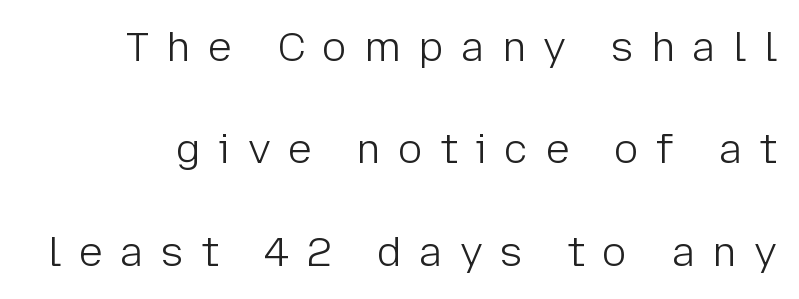
{"serif": "no", "italic": "no", "bold": "no", "weight": "light", "width": "normal", "stroke_contrast": "low", "x_height": "medium", "monospaced": "no", "underline": "no", "line_spacing": "loose", "line_spacing_ratio": 2.5, "letter_spacing": "wide", "letter_spacing_em": 0.42, "glyph_px": 41}
